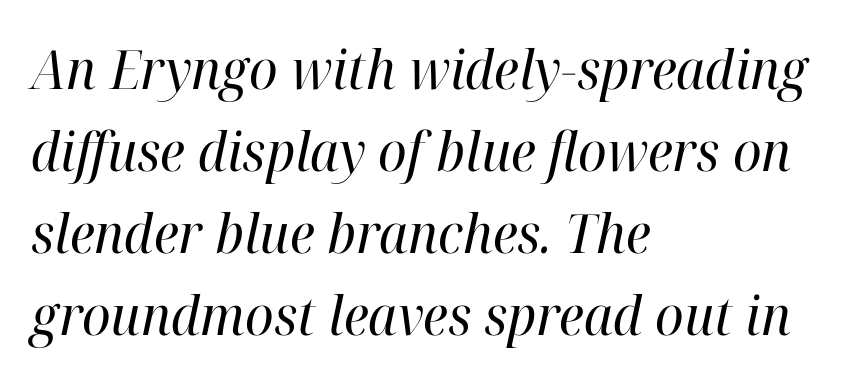
Weight: in the light-to-regular range. The type family on display is of the serif kind. Notice how the passage keeps a crisp vertical edge on the left only. You could not count columns in this text — the font is proportionally spaced.
